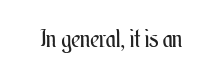
Only glyphs here, with clear space below each row. Notice how the stems are strictly vertical — no italics here. Between one letter and the next there's only the usual sliver of space. Is this a heavy cut? Hardly; it is regular or lighter.
